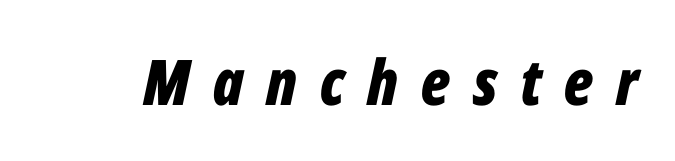
The image shows 63 px bold, condensed type, italic (leaning right); set unusually wide letter spacing (+0.36 em), not underlined; low stroke contrast and a medium x-height.
